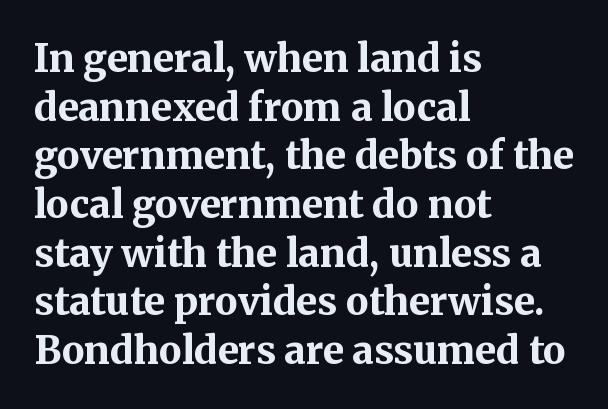
A student would call this left alignment; a typographer would say flush left, rag right. Check the space under the baseline: it is left empty. The typography opts for an upright posture over an oblique one. The glyphs have the mass of a bold cut.
